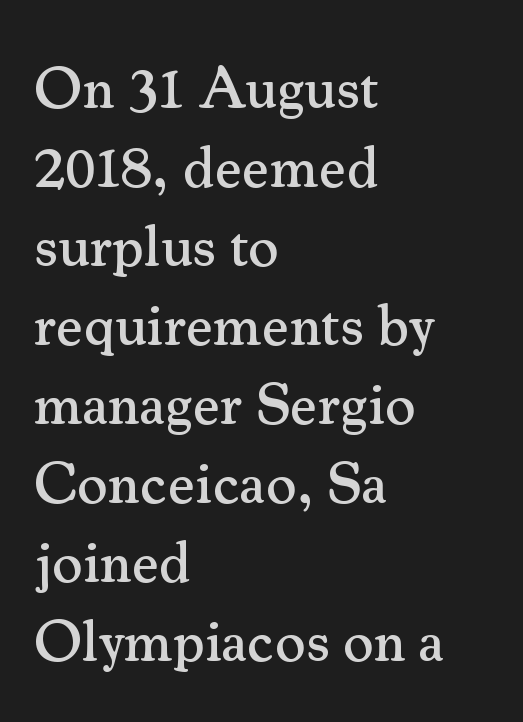
Q: Is the text italic (slanted)? A: No, it is upright.
Q: Is the typeface a serif or a sans-serif typeface? A: Serif.
Q: Is the text underlined? A: No.
Q: How is the paragraph aligned? A: Left-aligned.
Q: Is the spacing between letters normal or unusually wide? A: Normal.
Q: Is the spacing between lines tight, normal or loose? A: Normal.
Q: Width (condensed, normal, or wide)? A: Normal.
Q: Stroke contrast? A: Medium.
Q: x-height? A: Small.
Q: Monospaced? A: No.
